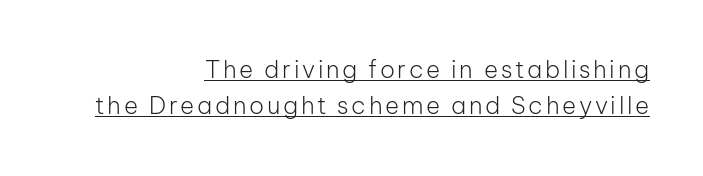
The lines are quadded right. Honestly, the underline is the first thing you notice here. Bold? No — there's no thickening of the strokes. When letters stand straight like this, we call the style roman or upright.
